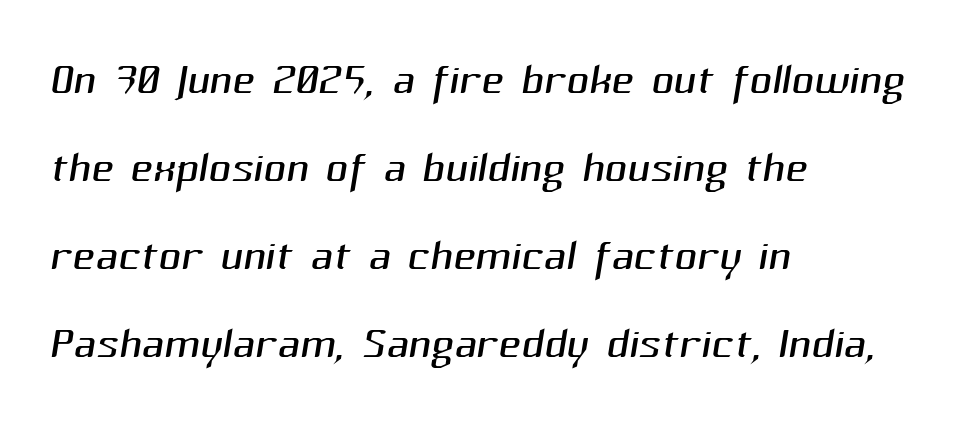
{"serif": "no", "bold": "no", "weight": "light", "width": "normal", "stroke_contrast": "medium", "x_height": "medium", "monospaced": "no", "underline": "no", "align": "left", "line_spacing": "normal", "line_spacing_ratio": 1.42, "letter_spacing": "normal", "letter_spacing_em": 0.0, "glyph_px": 62}
